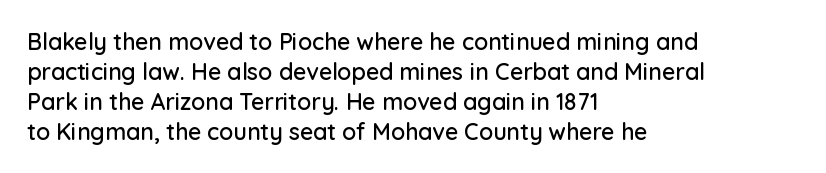
{"italic": "no", "underline": "no", "align": "left", "line_spacing": "normal", "line_spacing_ratio": 1.3, "letter_spacing": "normal", "letter_spacing_em": 0.0, "glyph_px": 23}
